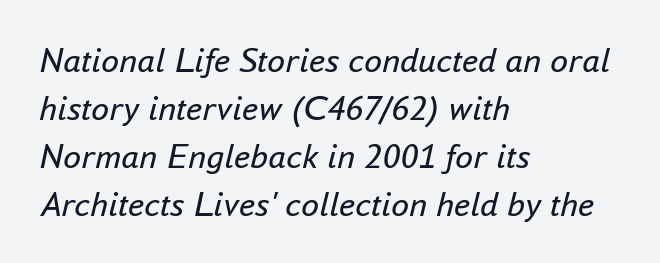
Q: Is the text bold? A: No.
Q: Is the text italic (slanted)? A: Yes, it leans right by about 16 degrees.
Q: Is the text underlined? A: No.
Q: How is the paragraph aligned? A: Left-aligned.
Q: Is the spacing between letters normal or unusually wide? A: Normal.
Q: Is the spacing between lines tight, normal or loose? A: Normal.
Q: Width (condensed, normal, or wide)? A: Normal.
Q: Stroke contrast? A: Low.
Q: x-height? A: Small.
Q: Monospaced? A: No.
